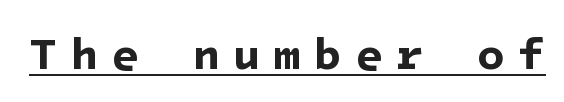
{"serif": "no", "bold": "yes", "weight": "bold", "width": "normal", "stroke_contrast": "low", "x_height": "medium", "underline": "yes", "letter_spacing": "wide", "letter_spacing_em": 0.29, "glyph_px": 45}
